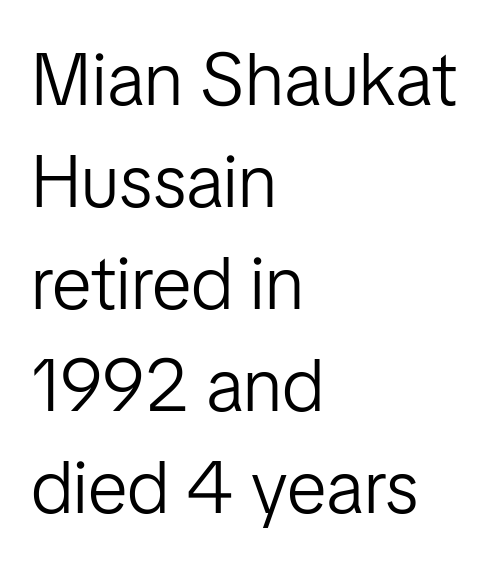
{"serif": "no", "italic": "no", "bold": "no", "weight": "light", "width": "normal", "stroke_contrast": "low", "x_height": "medium", "monospaced": "no", "underline": "no", "align": "left", "line_spacing": "normal", "line_spacing_ratio": 1.38, "letter_spacing": "normal", "letter_spacing_em": 0.0, "glyph_px": 74}
